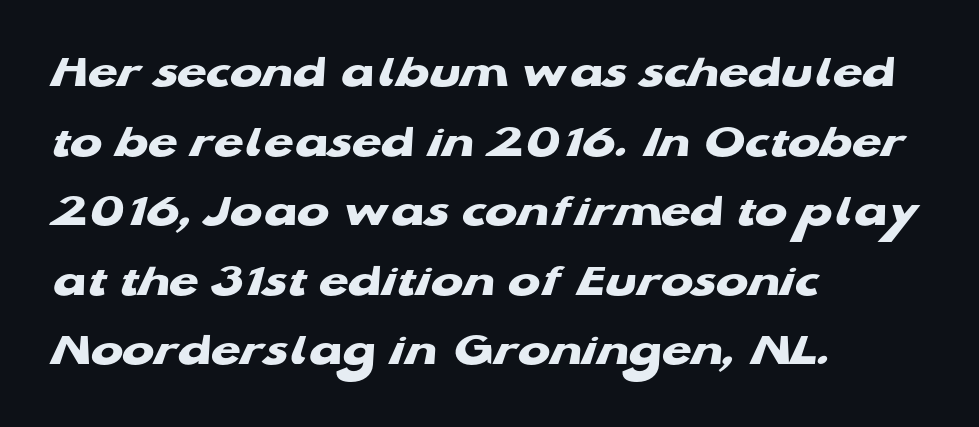
The string is rendered with underlining switched off. The rendering uses a bold face; every stroke is thick and dark. This rendering leaves character spacing at its baseline value. Is the block centered? No — it sits flush against the left margin.
